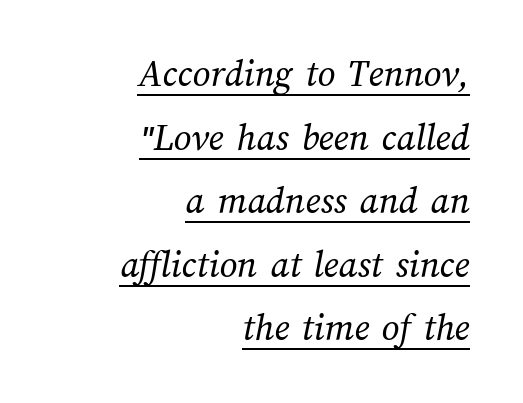
{"bold": "no", "weight": "regular", "width": "normal", "stroke_contrast": "medium", "x_height": "medium", "monospaced": "no", "underline": "yes", "align": "right", "line_spacing": "normal", "line_spacing_ratio": 1.63, "letter_spacing": "normal", "letter_spacing_em": 0.0, "glyph_px": 39}
